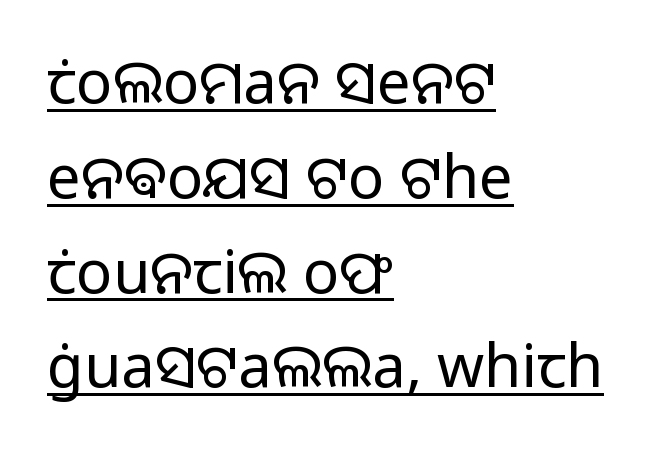
The passage shown is typeset with a sans-serif family. The lines in this sample share a left origin and differ only in where they stop. Summary of vertical rhythm: regular, with standard interline spacing. Character widths vary here, with narrow letters taking less room than wide ones. On a weight scale, this lands at 450 or below.
